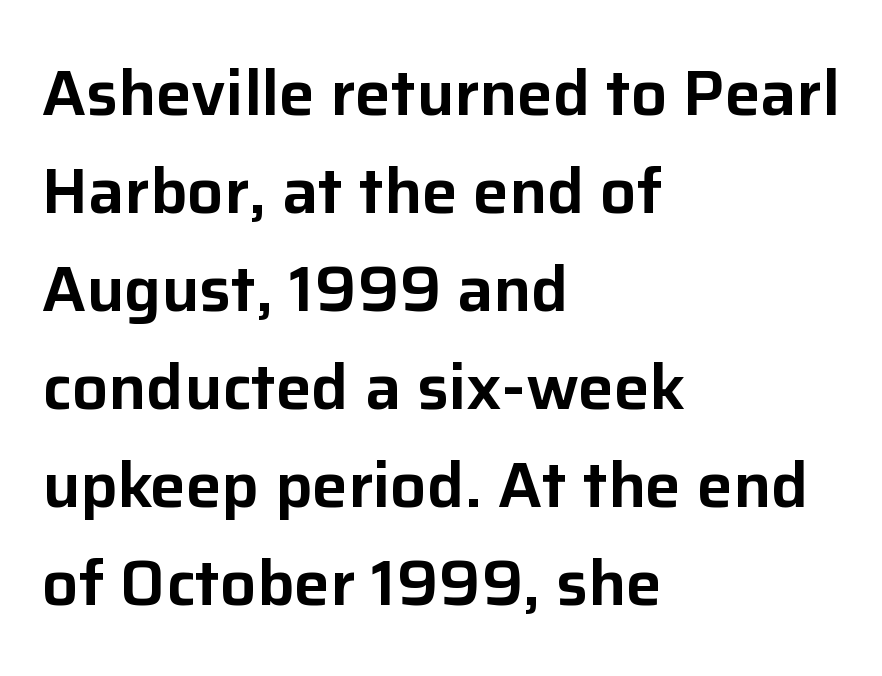
{"serif": "no", "italic": "no", "width": "normal", "stroke_contrast": "low", "x_height": "medium", "monospaced": "no", "underline": "no", "align": "left", "line_spacing": "normal", "line_spacing_ratio": 1.53, "letter_spacing": "normal", "letter_spacing_em": 0.0, "glyph_px": 64}
